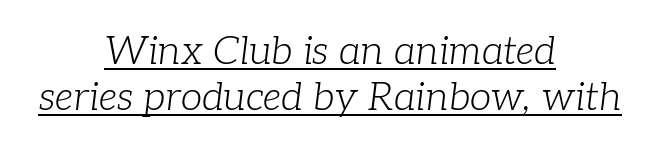
The image shows 39 px light serif type, italic (leaning right); set centered, line spacing 1.19x, normal letter spacing, underlined; low stroke contrast and a medium x-height.
